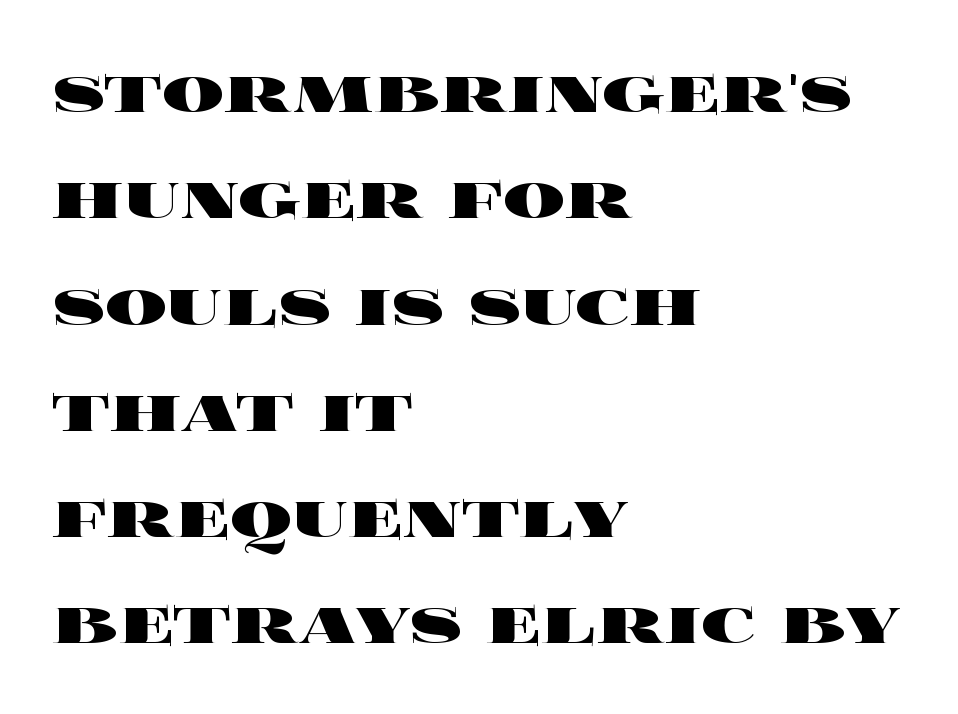
The image shows 77 px heavy, wide type, upright; set left-aligned, normal line spacing (1.38x), normal letter spacing, not underlined; a large x-height.
